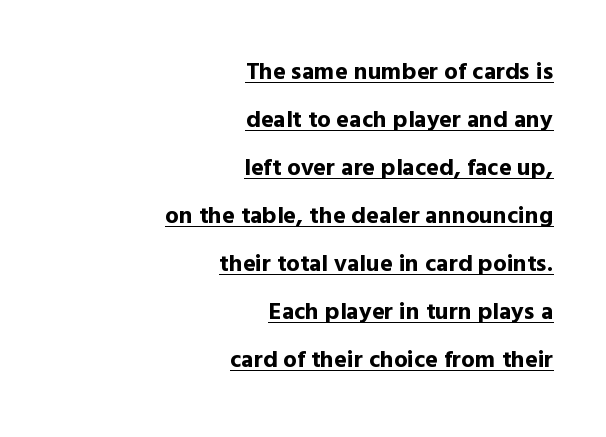
Q: Is the text bold? A: Yes.
Q: Is the text italic (slanted)? A: No, it is upright.
Q: Is the text underlined? A: Yes.
Q: How is the paragraph aligned? A: Right-aligned.
Q: Is the spacing between letters normal or unusually wide? A: Normal.
Q: Is the spacing between lines tight, normal or loose? A: Loose.
